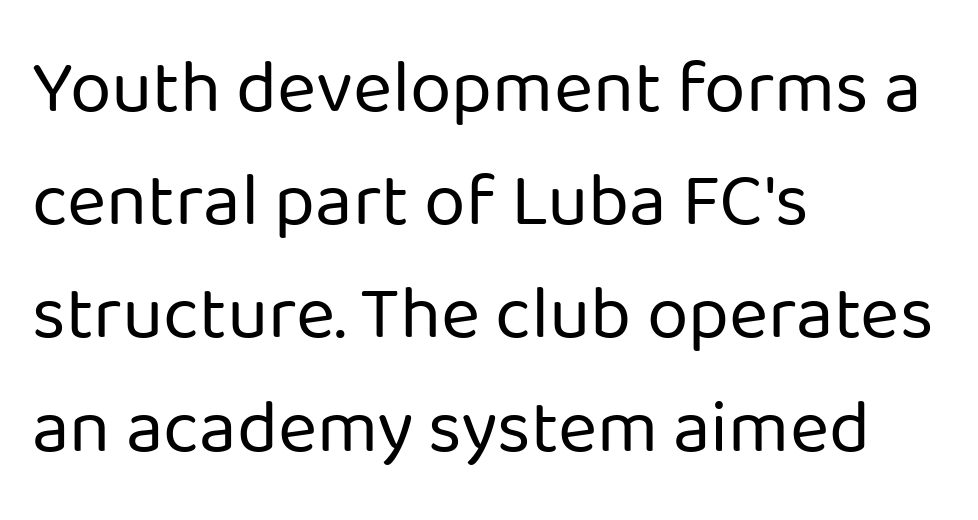
The image shows 75 px regular-weight sans-serif type, upright; set left-aligned, normal line spacing (1.51x), normal letter spacing, not underlined; low stroke contrast and a medium x-height.
